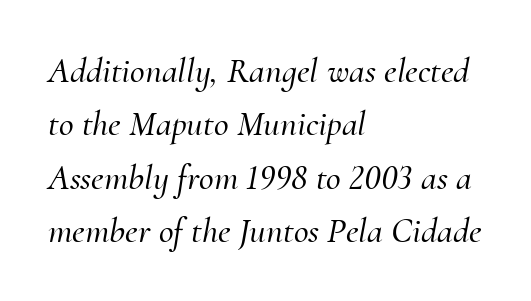
{"serif": "yes", "italic": "yes", "lean": "right", "slant_degrees": 10, "width": "normal", "stroke_contrast": "medium", "x_height": "small", "monospaced": "no", "underline": "no", "align": "left", "line_spacing": "normal", "line_spacing_ratio": 1.48, "letter_spacing": "normal", "letter_spacing_em": 0.0, "glyph_px": 36}
